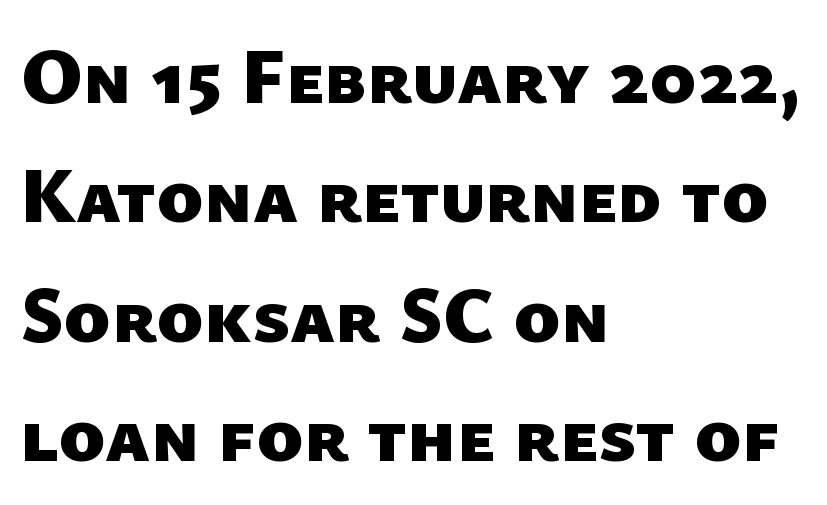
{"serif": "no", "bold": "yes", "weight": "heavy", "width": "normal", "stroke_contrast": "low", "x_height": "medium", "monospaced": "no", "underline": "no", "align": "left", "line_spacing": "normal", "line_spacing_ratio": 1.53, "letter_spacing": "normal", "letter_spacing_em": 0.0, "glyph_px": 78}
